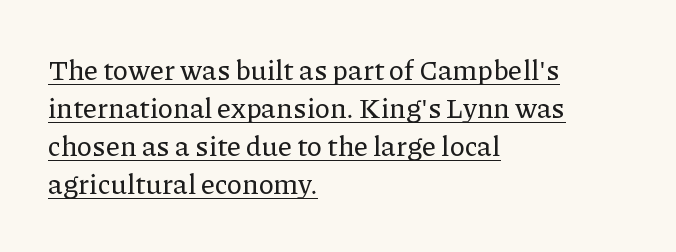
{"serif": "yes", "italic": "no", "width": "normal", "stroke_contrast": "low", "x_height": "medium", "monospaced": "no", "underline": "yes", "align": "left", "line_spacing": "normal", "line_spacing_ratio": 1.36, "letter_spacing": "normal", "letter_spacing_em": 0.0, "glyph_px": 28}
